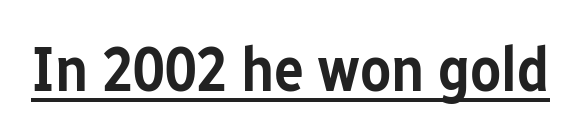
Stems and bowls a touch heavier than normal — semibold. The words here are underlined. Each letter keeps its own natural width here, so spacing adapts to shape. Grotesque or geometric, the face here clearly has no serifs.
